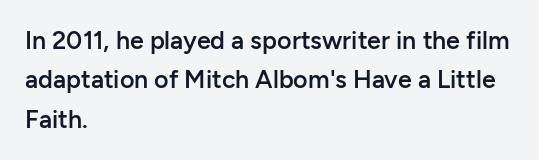
Q: Is the text bold? A: Semi-bold.
Q: Is the text italic (slanted)? A: No, it is upright.
Q: Is the text underlined? A: No.
Q: How is the paragraph aligned? A: Left-aligned.
Q: Is the spacing between letters normal or unusually wide? A: Normal.
Q: Is the spacing between lines tight, normal or loose? A: Normal.
